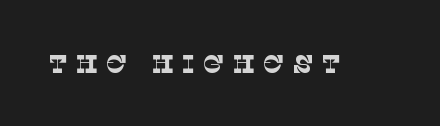
Q: Is the text bold? A: No.
Q: Is the text underlined? A: No.
Q: Is the spacing between letters normal or unusually wide? A: Unusually wide.
